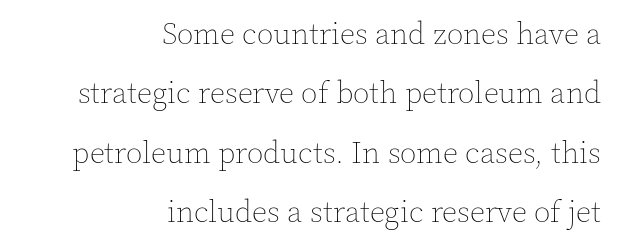
The image shows 30 px thin type, upright; set right-aligned, loose line spacing (1.98x), normal letter spacing, not underlined; a medium x-height.
